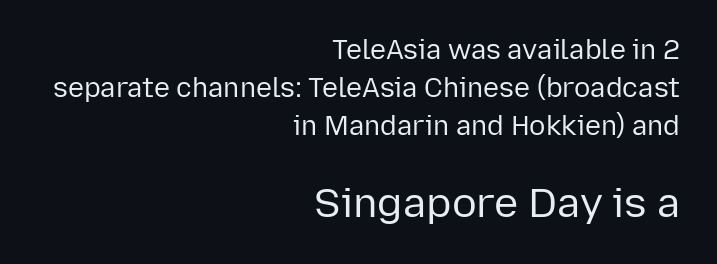
The image shows 41 px regular-weight sans-serif type, upright; set right-aligned, normal line spacing (1.41x), normal letter spacing, not underlined; the second (bottom) block is 1.52x larger; low stroke contrast and a medium x-height.
